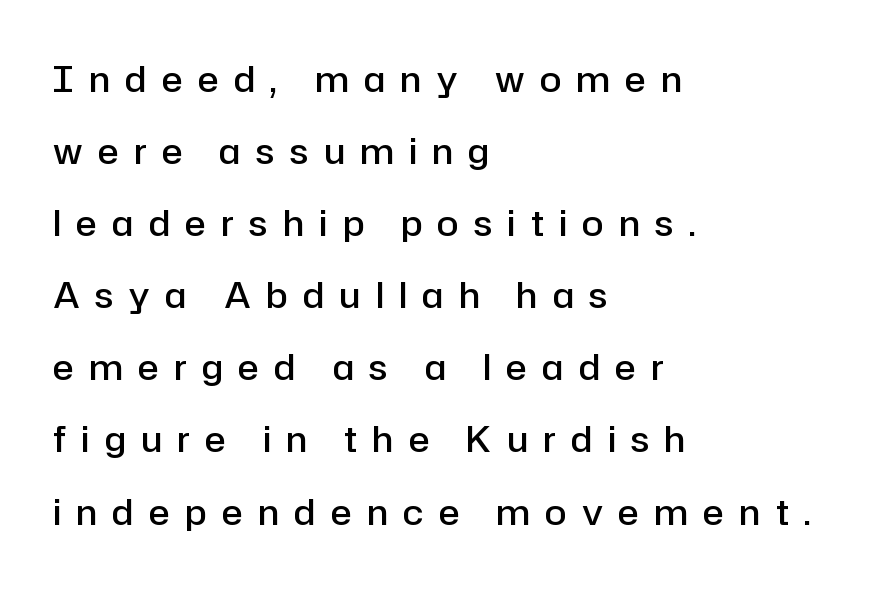
Each new line begins a long way beneath the previous one. Proportional: the letters do not fall into vertical columns. How are the letters spaced? Widely, with obvious added tracking. Note: no serifs on the glyphs. Alignment: flush left.
